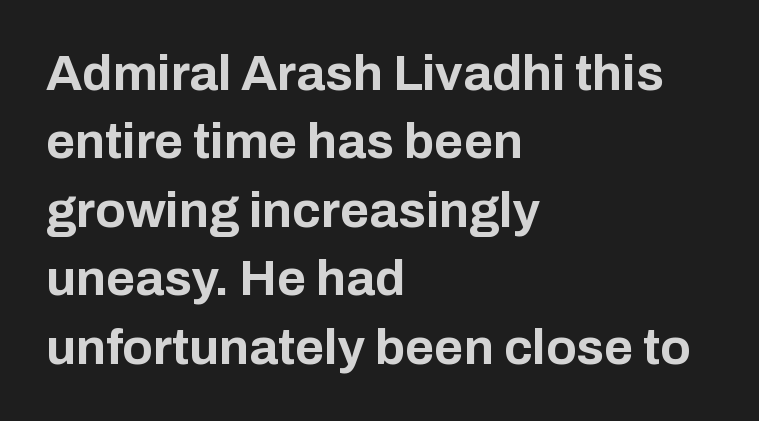
The image shows 50 px bold sans-serif type, upright; set left-aligned, normal line spacing (1.37x), normal letter spacing, not underlined; low stroke contrast and a medium x-height.
